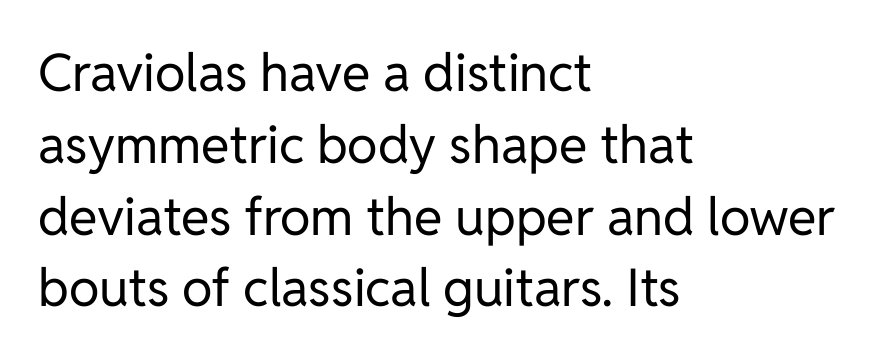
The compositor pushed each line to the left boundary. You can tell it's not italic because the verticals are truly vertical. This rendering features lettering with no underline. One glance says typical: line gaps are just what's usual.
